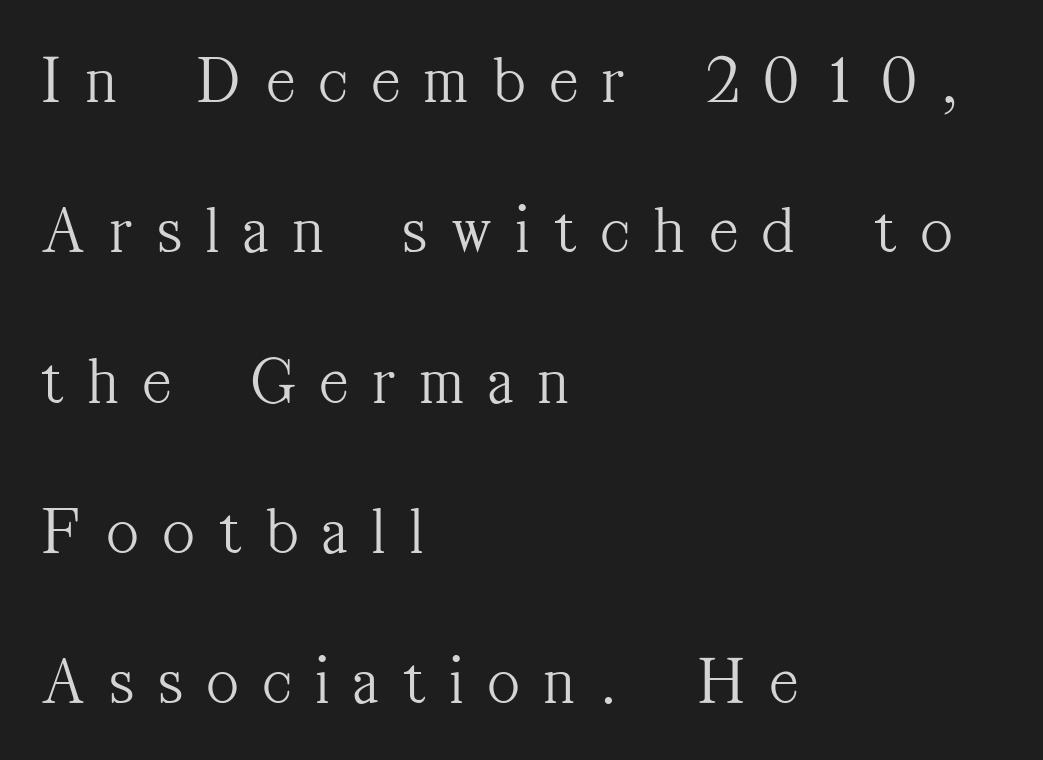
{"serif": "yes", "italic": "no", "bold": "no", "weight": "light", "width": "condensed", "stroke_contrast": "medium", "x_height": "medium", "monospaced": "no", "underline": "no", "align": "left", "line_spacing": "loose", "line_spacing_ratio": 2.21, "letter_spacing": "wide", "letter_spacing_em": 0.37, "glyph_px": 68}
